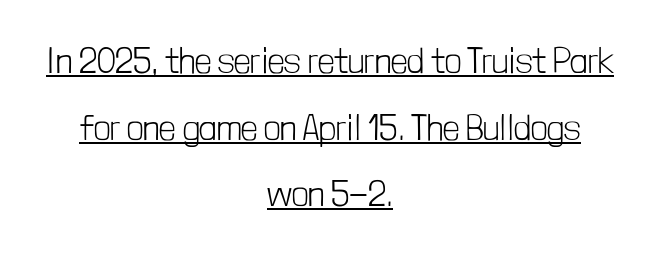
A rule runs beneath these lines of type. Do the letters lean? They stand straight. Think standard paragraph weight, or any step lighter than that. Observe the ordinary spacing: letters are neighbours, not strangers. A typesetter would call this proportional, since set widths differ per character. Layout note: lines centered.
